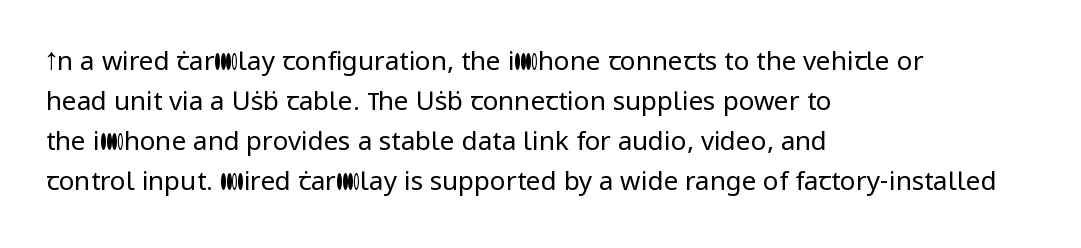
Descender tails drop into unmarked territory. Stroke mass is kept to a normal reading level or below. Default kerning and tracking; the words read as compact shapes. Teacher's note: observe the even left margin — that is flush-left alignment.
